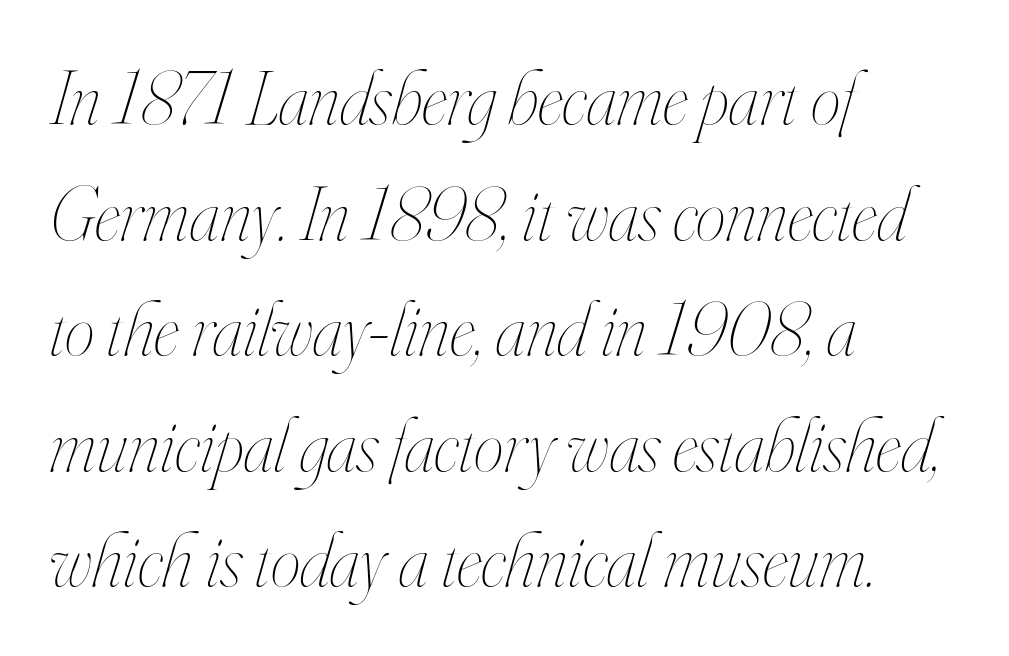
The image shows 76 px thin, condensed type, italic (leaning right); set left-aligned, normal line spacing (1.52x), normal letter spacing, not underlined; high stroke contrast and a small x-height.
